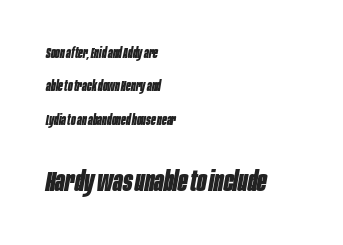
Q: Is the text bold? A: Yes.
Q: Is the text italic (slanted)? A: Yes, it leans right by about 10 degrees.
Q: Is the text underlined? A: No.
Q: How is the paragraph aligned? A: Left-aligned.
Q: Is the spacing between letters normal or unusually wide? A: Normal.
Q: Is the spacing between lines tight, normal or loose? A: Loose.
Q: Which block of text is set in a larger size, the first (top) or the second (bottom)? A: The second (bottom) one.
Q: Width (condensed, normal, or wide)? A: Condensed.
Q: Stroke contrast? A: Low.
Q: x-height? A: Large.
Q: Monospaced? A: No.
